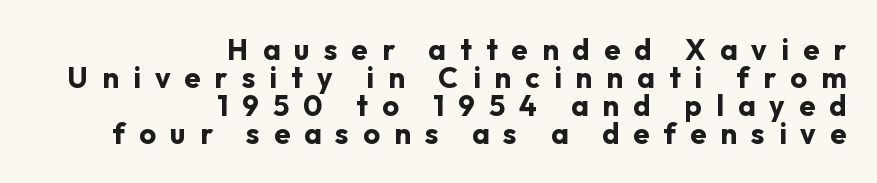
The font is running at its bold setting. A typesetter would call this proportional, since set widths differ per character. Unlike a traditional serif, this face leaves its strokes unadorned. Between one letter and the next there's a generous, obvious gap. A roman cut, with each character standing at attention.
